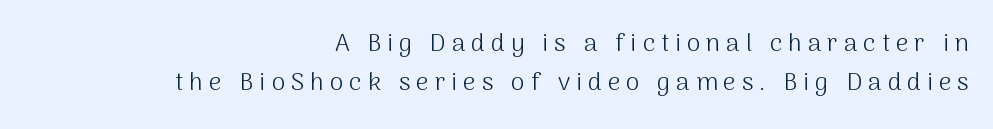
{"italic": "no", "bold": "no", "underline": "no", "align": "right", "line_spacing": "normal", "line_spacing_ratio": 1.57, "letter_spacing": "wide", "letter_spacing_em": 0.23, "glyph_px": 25}
